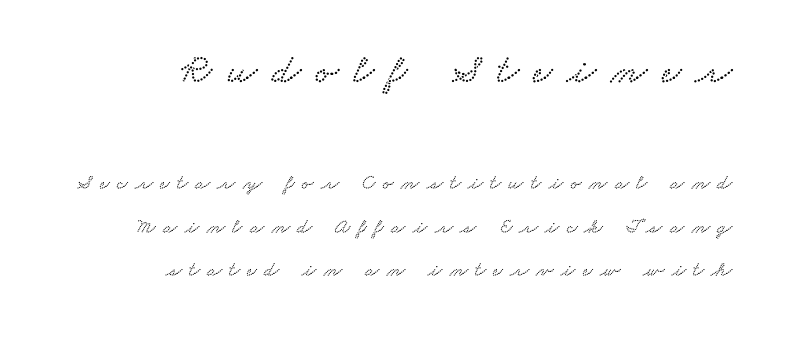
Q: Is the typeface a serif or a sans-serif typeface? A: Serif.
Q: Is the text underlined? A: No.
Q: How is the paragraph aligned? A: Right-aligned.
Q: Is the spacing between letters normal or unusually wide? A: Unusually wide.
Q: Is the spacing between lines tight, normal or loose? A: Loose.
Q: Which block of text is set in a larger size, the first (top) or the second (bottom)? A: The first (top) one.
Q: Width (condensed, normal, or wide)? A: Wide.
Q: Stroke contrast? A: Low.
Q: x-height? A: Small.
Q: Monospaced? A: No.
